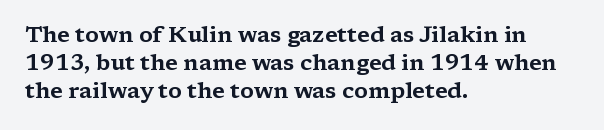
Style check: upright. Decoration check: the copy has no underline. The gaps between neighbouring characters are ordinary and unremarkable. This sample is left-justified, so line endings fall wherever the words run out. The rows are spaced the way most documents space them.
